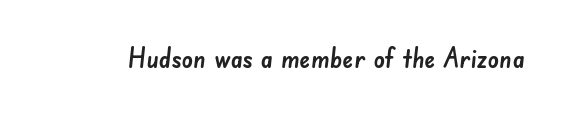
{"serif": "no", "width": "normal", "stroke_contrast": "low", "x_height": "small", "monospaced": "no", "underline": "no", "letter_spacing": "normal", "letter_spacing_em": 0.0, "glyph_px": 28}
